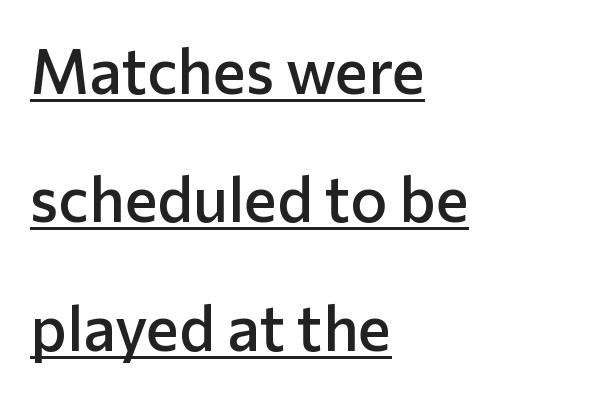
{"serif": "no", "italic": "no", "bold": "semi", "weight": "semibold", "width": "normal", "stroke_contrast": "low", "x_height": "medium", "monospaced": "no", "underline": "yes", "align": "left", "line_spacing": "loose", "line_spacing_ratio": 2.07, "letter_spacing": "normal", "letter_spacing_em": 0.0, "glyph_px": 62}
